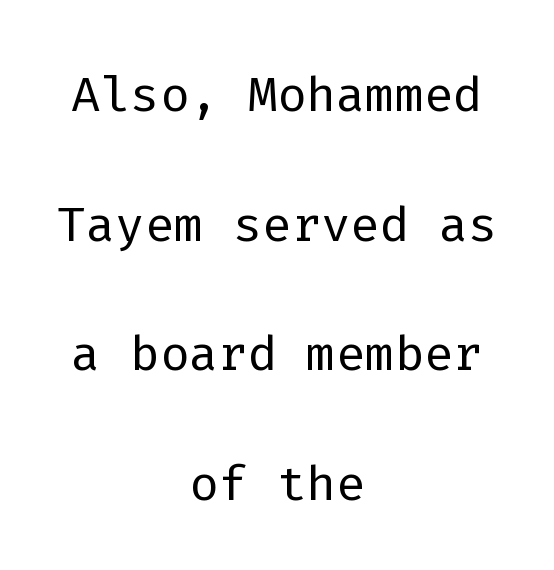
A roman cut, with each character standing at attention. The rendering uses typewriter-style spacing with identical character cells. Summary of weight: not heavy and not bold. To sum up the face: it is a sans, with no serifs.
